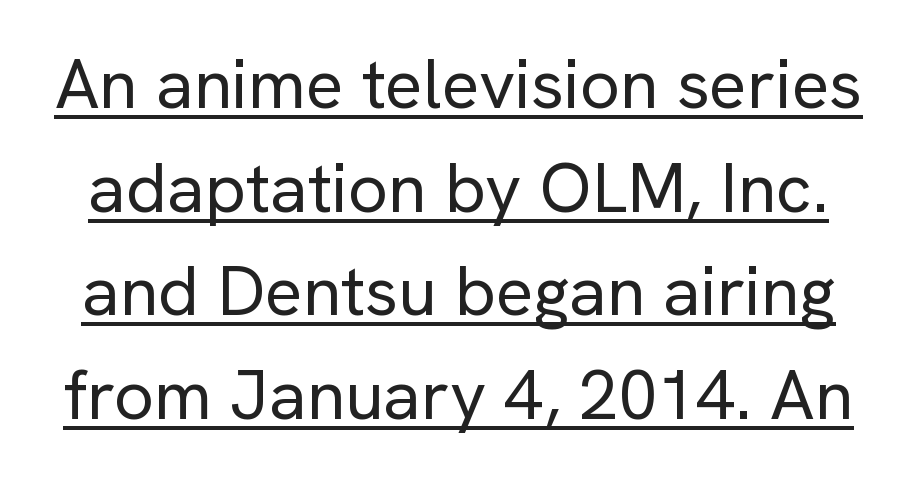
The image shows 70 px regular-weight sans-serif type, upright; set normal line spacing (1.48x), normal letter spacing, underlined; low stroke contrast and a medium x-height.
